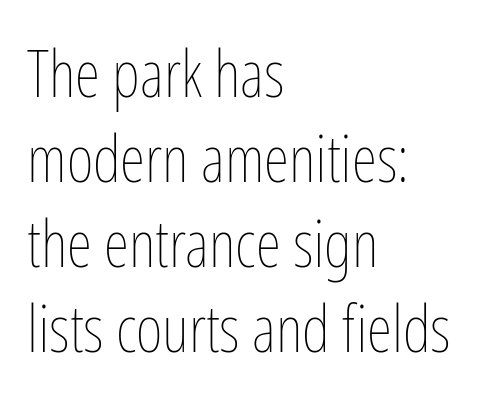
The lines are quadded left. The axis of the letterforms is exactly vertical. Words float on clear page, feet unadorned. Each new line begins a customary step beneath the previous one. Glyph-to-glyph distance matches everyday printed text. Each letter keeps its own natural width here, so spacing adapts to shape.
